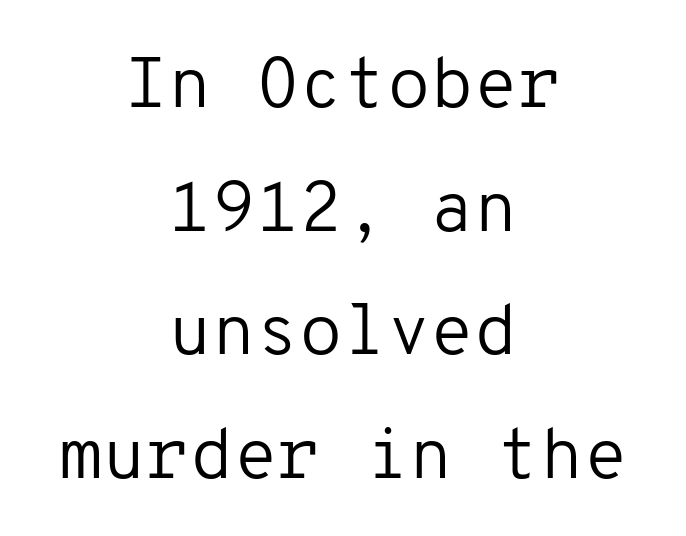
A centered setting, common on invitations and titles, is used for this passage. Is this a sans? Yes — the strokes have no serifs. Heft: none added — not bold. Unlike italic type, these characters show no tilt at all. Lines of text with bare space underneath.
